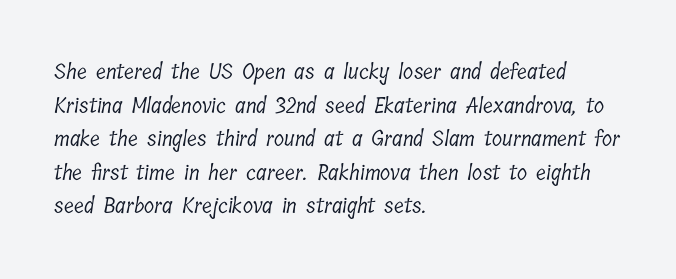
The image shows 21 px text type; set left-aligned, normal line spacing (1.6x), normal letter spacing, not underlined.
